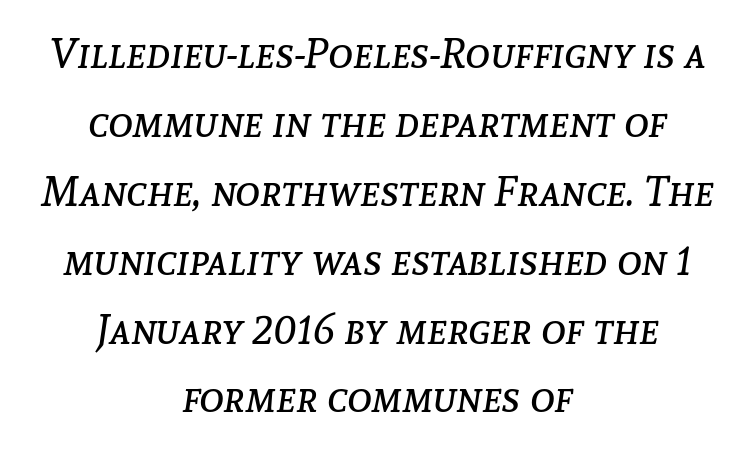
{"italic": "yes", "lean": "right", "slant_degrees": 8, "bold": "no", "weight": "regular", "width": "normal", "stroke_contrast": "low", "x_height": "medium", "monospaced": "no", "underline": "no", "align": "center", "line_spacing": "normal", "line_spacing_ratio": 1.64, "letter_spacing": "normal", "letter_spacing_em": 0.0, "glyph_px": 42}
